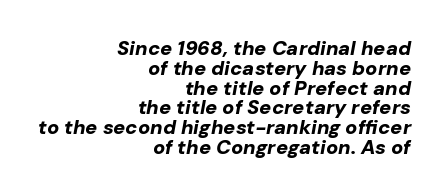
The image shows 20 px bold type, italic (leaning right); set right-aligned, tight line spacing (0.99x), normal letter spacing, not underlined.
